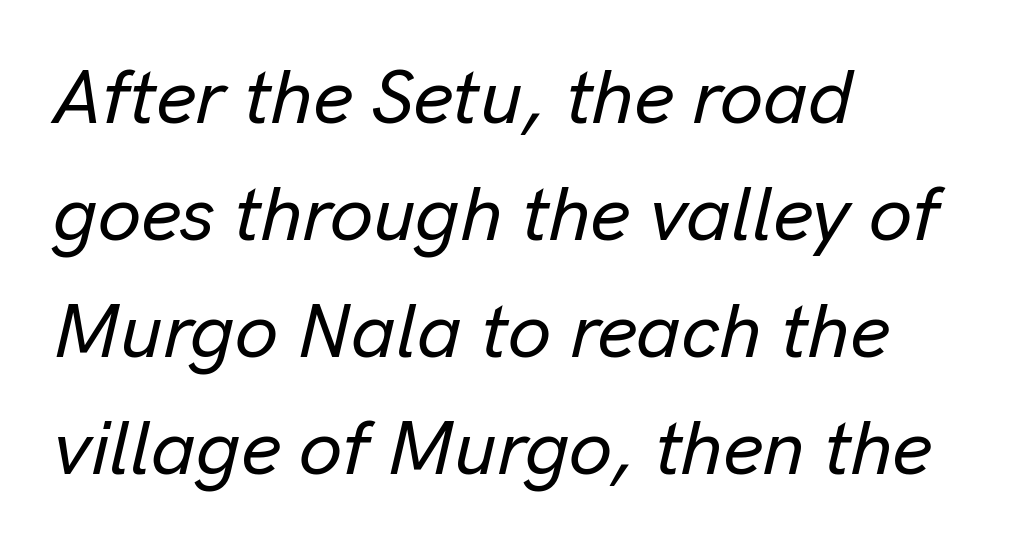
The image shows 77 px text type, italic (leaning right); set left-aligned, normal line spacing (1.52x), normal letter spacing, not underlined; low stroke contrast and a medium x-height.
